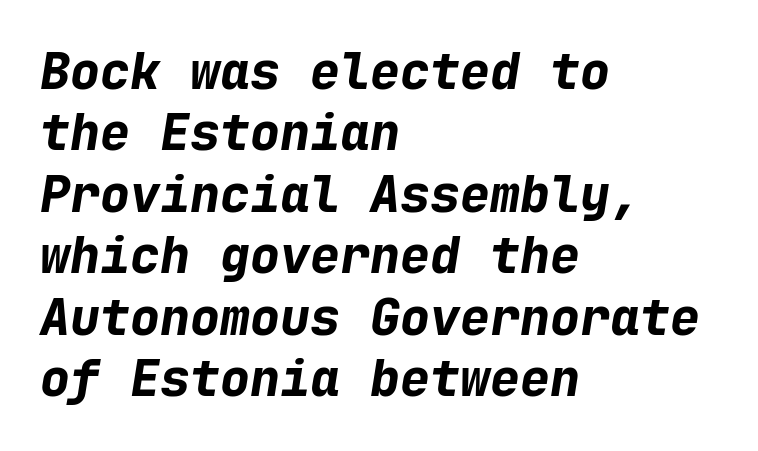
Q: Is the text bold? A: Yes.
Q: Is the text italic (slanted)? A: Yes, it leans right by about 9 degrees.
Q: Is the text underlined? A: No.
Q: How is the paragraph aligned? A: Left-aligned.
Q: Is the spacing between letters normal or unusually wide? A: Normal.
Q: Width (condensed, normal, or wide)? A: Normal.
Q: Stroke contrast? A: Low.
Q: x-height? A: Medium.
Q: Monospaced? A: Yes.
